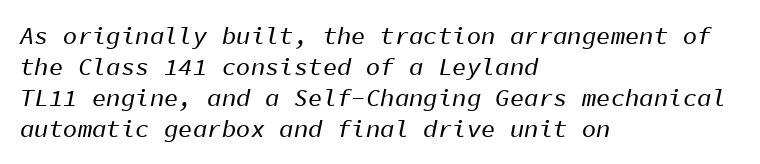
The image shows 24 px text type, italic (leaning right); set left-aligned, normal line spacing (1.29x), normal letter spacing, not underlined.
